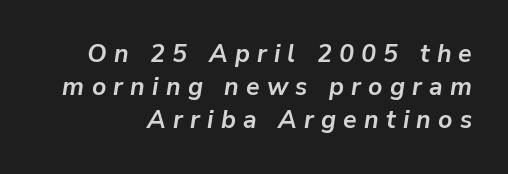
Q: Is the text bold? A: Yes.
Q: Is the text italic (slanted)? A: Yes, it leans right by about 9 degrees.
Q: Is the text underlined? A: No.
Q: How is the paragraph aligned? A: Right-aligned.
Q: Is the spacing between letters normal or unusually wide? A: Unusually wide.
Q: Is the spacing between lines tight, normal or loose? A: Normal.
